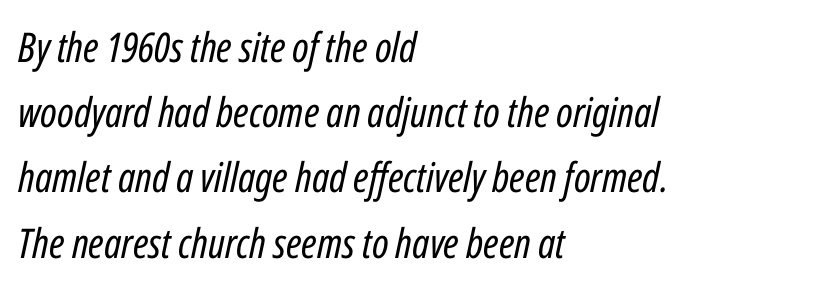
The strokes are not fattened; the text isn't bold. These lines are rendered in a variable-pitch font. Each line starts at the same left margin while the right side varies. Inter-character spacing is left at the font's built-in metrics. The space directly below the letters is spotless.
